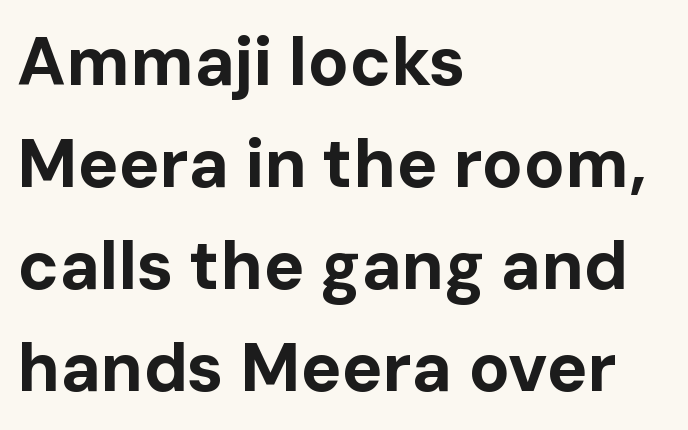
Interline gaps are of average width in this sample. The setting favours the left margin, as ordinary paragraphs usually do. Posture: straight, roman, zero tilt. Are there feet on the stems? There aren't — it's a sans.
